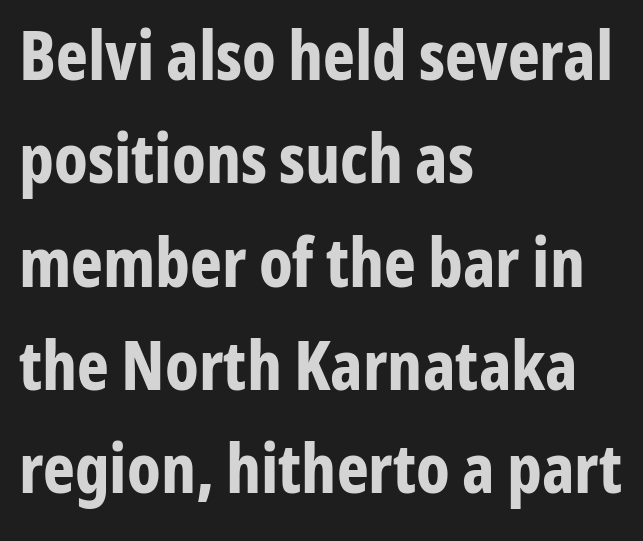
The image shows 68 px bold, condensed sans-serif type, upright; set left-aligned, normal line spacing (1.52x), normal letter spacing, not underlined; low stroke contrast and a medium x-height.
